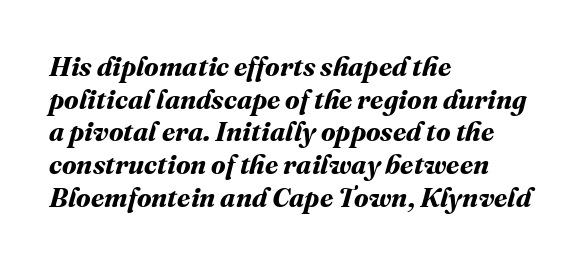
Q: Is the text bold? A: Yes.
Q: Is the text underlined? A: No.
Q: How is the paragraph aligned? A: Left-aligned.
Q: Is the spacing between letters normal or unusually wide? A: Normal.
